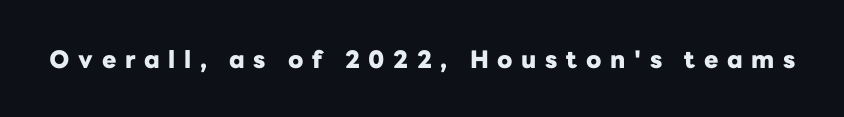
{"italic": "no", "bold": "yes", "underline": "no", "letter_spacing": "wide", "letter_spacing_em": 0.36, "glyph_px": 24}
